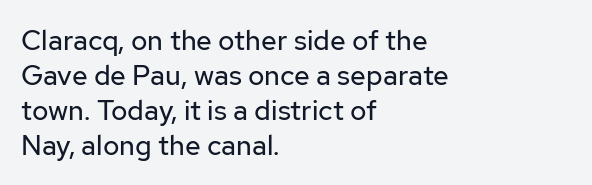
The image shows 28 px regular-weight sans-serif type, upright; set left-aligned, normal line spacing (1.25x), normal letter spacing, not underlined; low stroke contrast and a medium x-height.
